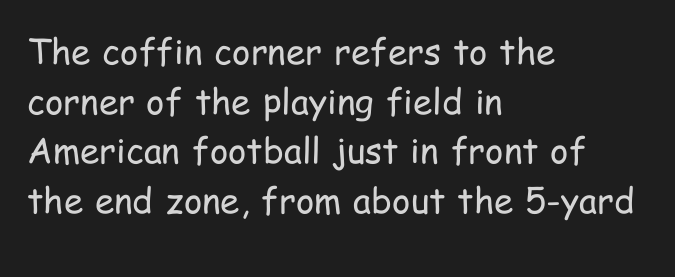
You could not count columns in this text — the font is proportionally spaced. No chunkiness to these letters — they're not bold. The type is set solid horizontally, with unmodified tracking. Posture: upright roman.
